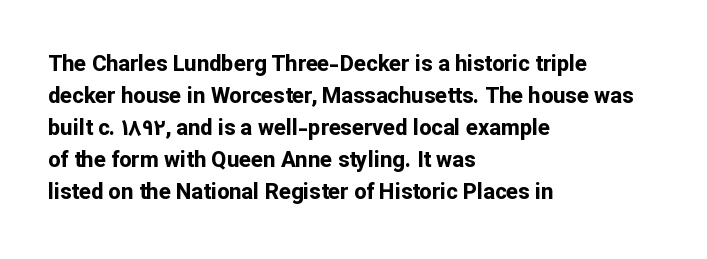
Q: Is the text bold? A: Yes.
Q: Is the text italic (slanted)? A: No, it is upright.
Q: Is the text underlined? A: No.
Q: How is the paragraph aligned? A: Left-aligned.
Q: Is the spacing between letters normal or unusually wide? A: Normal.
Q: Is the spacing between lines tight, normal or loose? A: Normal.
